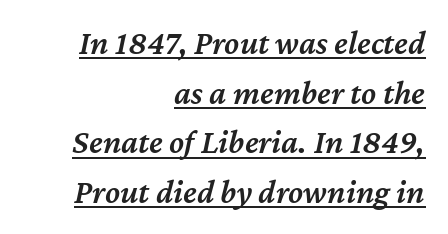
Notice how the stems are inclined rather than vertical — that's the hallmark of italics. You can see a thin bar hugging the bottom of the glyphs. Compared with typical body copy, the letter spacing here is the same. How would I describe the line gaps? Plain and ordinary.
